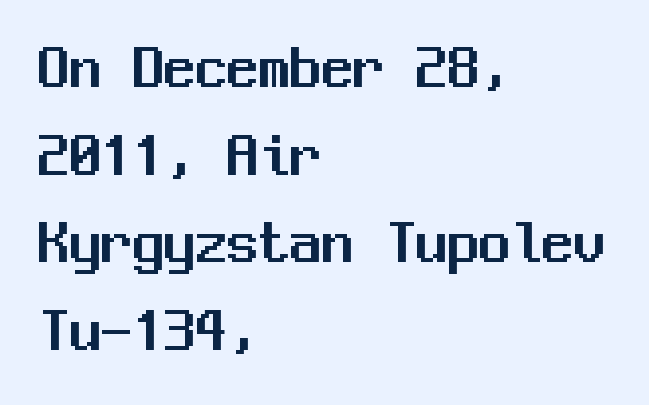
The image shows 63 px sans-serif type, upright, monospaced; set left-aligned, normal line spacing (1.39x), normal letter spacing, not underlined; medium stroke contrast and a medium x-height.
